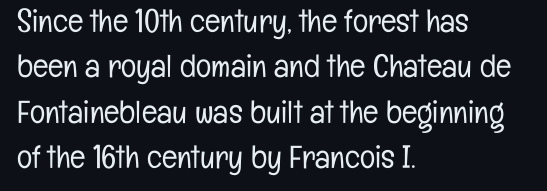
The image shows 32 px light, condensed sans-serif type, upright; set left-aligned, normal line spacing (1.42x), normal letter spacing, not underlined; low stroke contrast and a medium x-height.
